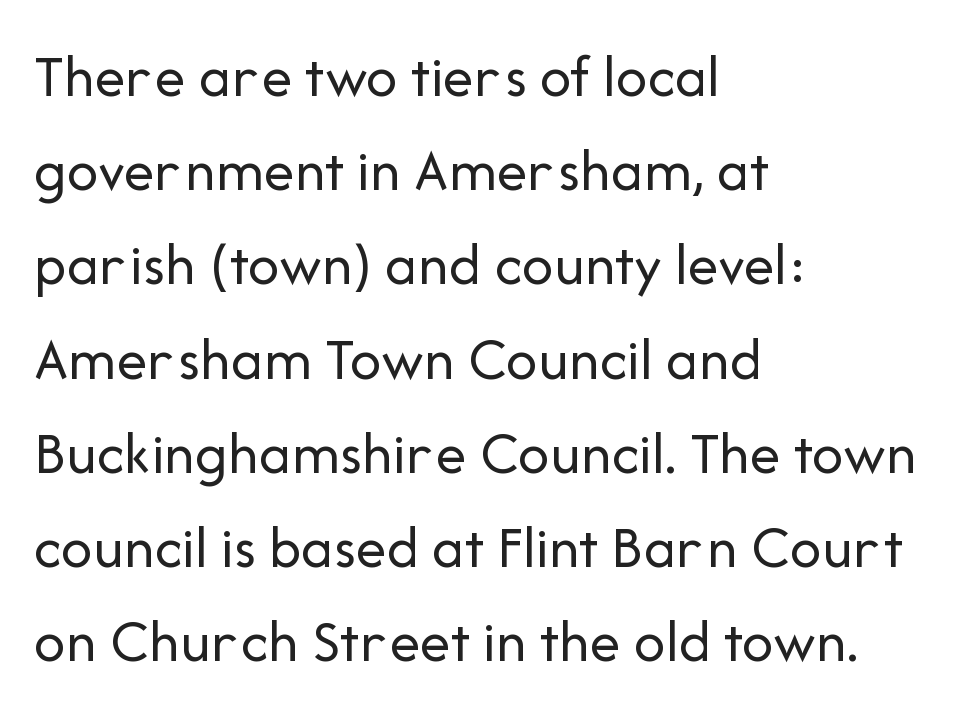
{"serif": "no", "italic": "no", "bold": "no", "weight": "regular", "width": "normal", "stroke_contrast": "low", "x_height": "medium", "monospaced": "no", "underline": "no", "align": "left", "line_spacing": "normal", "line_spacing_ratio": 1.52, "letter_spacing": "normal", "letter_spacing_em": 0.0, "glyph_px": 62}
